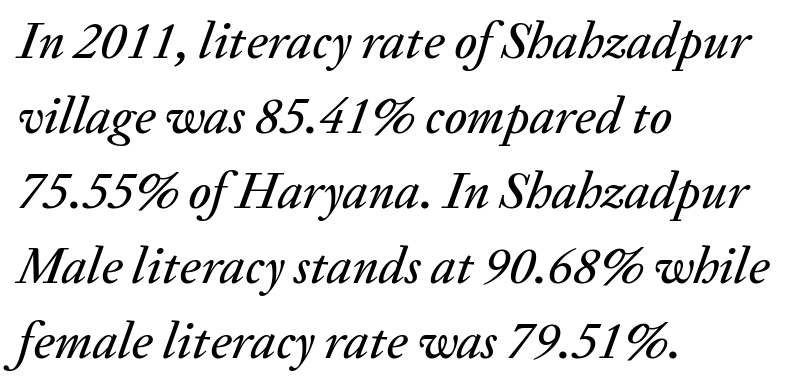
Layout note: lines flush left. Character widths vary here, with narrow letters taking less room than wide ones. Quick note: interline space is typical. Slant detected: the letters are inclined. You could call the tracking neutral — neither tight nor loose. Beneath every word, the page is bare.
